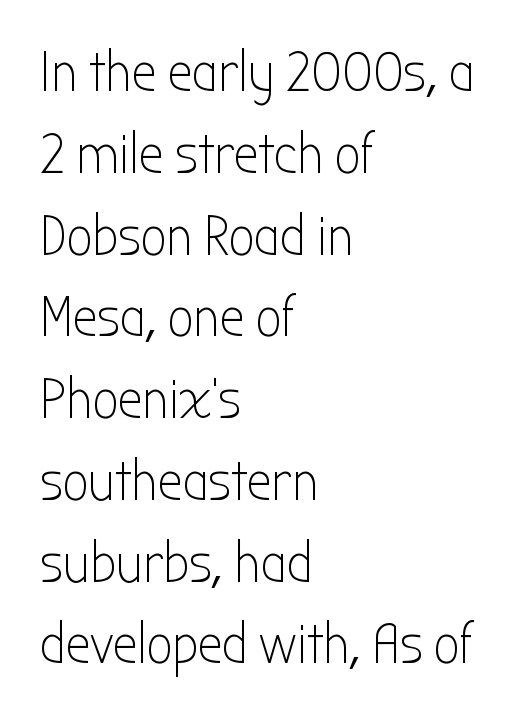
The image shows 56 px light, condensed sans-serif type, upright; set left-aligned, normal line spacing (1.46x), normal letter spacing, not underlined; low stroke contrast and a medium x-height.
